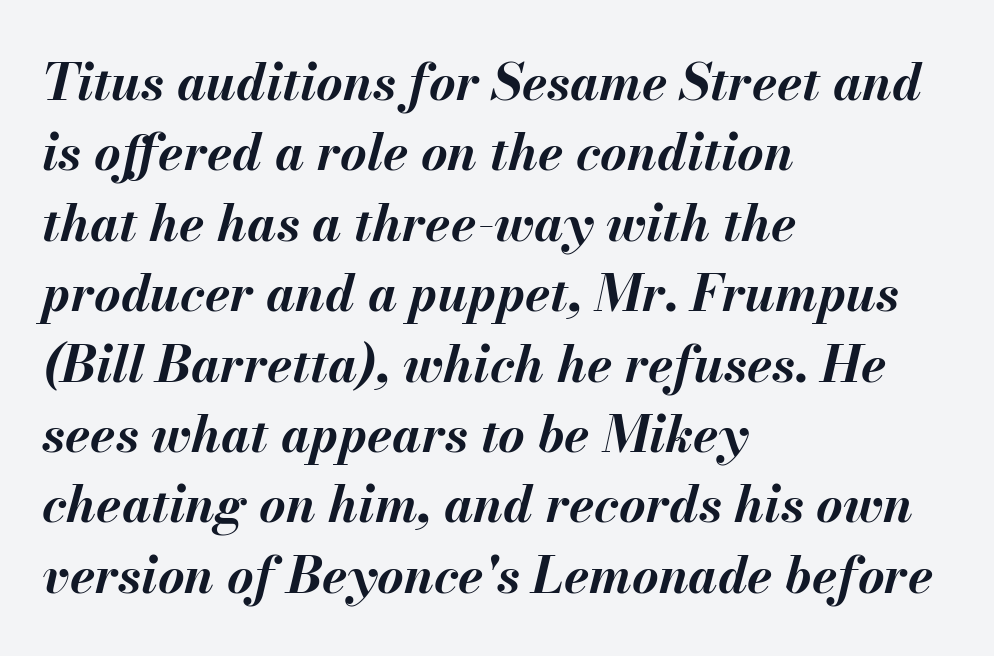
Q: Is the text bold? A: Yes.
Q: Is the text italic (slanted)? A: Yes, it leans right by about 13 degrees.
Q: Is the text underlined? A: No.
Q: How is the paragraph aligned? A: Left-aligned.
Q: Is the spacing between letters normal or unusually wide? A: Normal.
Q: Is the spacing between lines tight, normal or loose? A: Normal.
Q: Width (condensed, normal, or wide)? A: Normal.
Q: Stroke contrast? A: Medium.
Q: x-height? A: Small.
Q: Monospaced? A: No.
